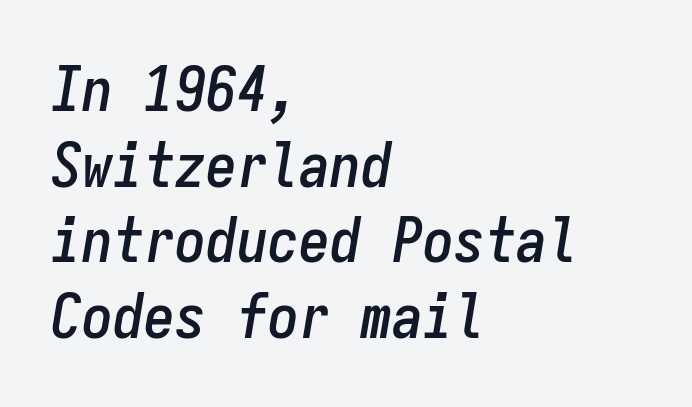
Q: Is the text italic (slanted)? A: Yes, it leans right by about 9 degrees.
Q: Is the text underlined? A: No.
Q: How is the paragraph aligned? A: Left-aligned.
Q: Is the spacing between letters normal or unusually wide? A: Normal.
Q: Width (condensed, normal, or wide)? A: Condensed.
Q: Stroke contrast? A: Low.
Q: x-height? A: Medium.
Q: Monospaced? A: Yes.
